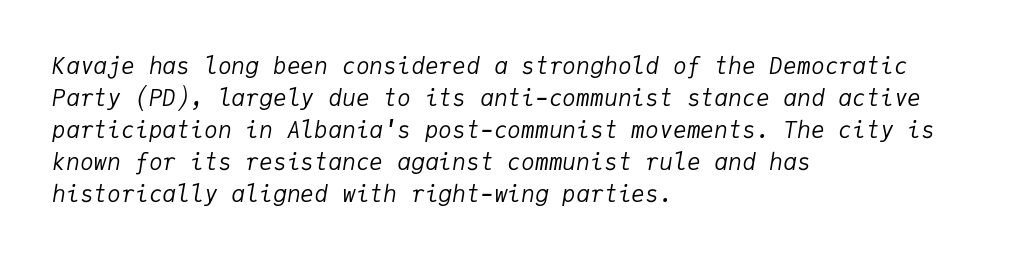
{"italic": "yes", "lean": "right", "slant_degrees": 9, "bold": "no", "underline": "no", "align": "left", "line_spacing": "normal", "line_spacing_ratio": 1.39, "letter_spacing": "normal", "letter_spacing_em": 0.0, "glyph_px": 23}
